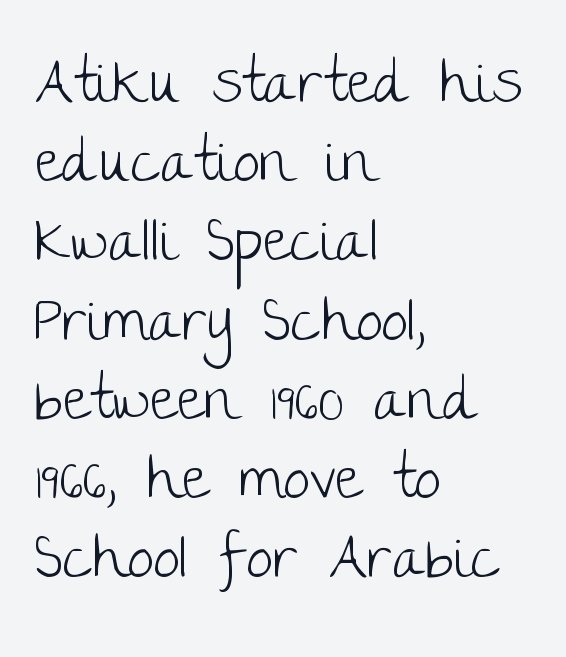
{"serif": "no", "italic": "no", "bold": "no", "weight": "light", "width": "normal", "stroke_contrast": "low", "x_height": "large", "monospaced": "no", "underline": "no", "align": "left", "line_spacing": "normal", "line_spacing_ratio": 1.32, "letter_spacing": "normal", "letter_spacing_em": 0.0, "glyph_px": 60}
